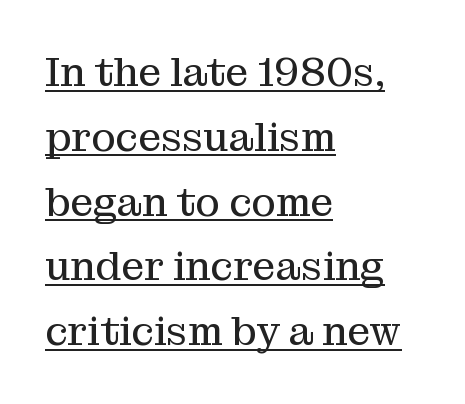
{"serif": "yes", "italic": "no", "bold": "no", "weight": "regular", "width": "normal", "stroke_contrast": "medium", "x_height": "medium", "monospaced": "no", "underline": "yes", "align": "left", "line_spacing": "normal", "line_spacing_ratio": 1.58, "letter_spacing": "normal", "letter_spacing_em": 0.0, "glyph_px": 41}
